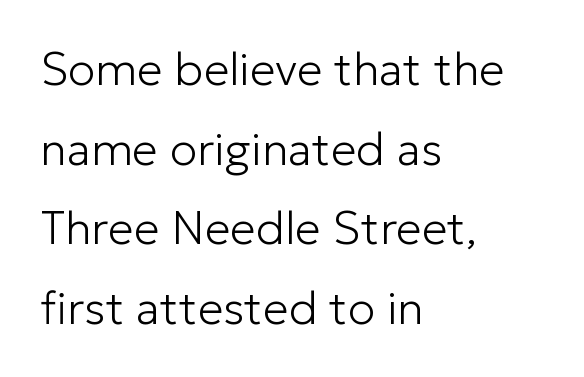
The image shows 46 px light sans-serif type, upright; set left-aligned, line spacing 1.73x, normal letter spacing, not underlined; low stroke contrast and a medium x-height.
